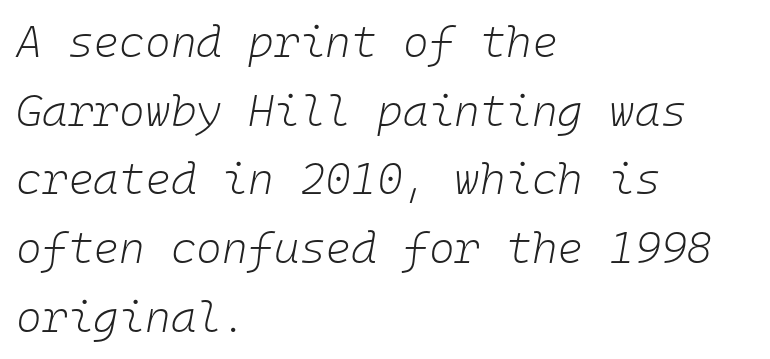
The axis of the letterforms is tilted away from vertical. The lines in this sample share a left origin and differ only in where they stop. The space between consecutive lines is moderate. Heaviness? Minimal to ordinary, like unemphasized prose. Descenders hang freely into open space. Characters follow at the spacing the type designer built in.
